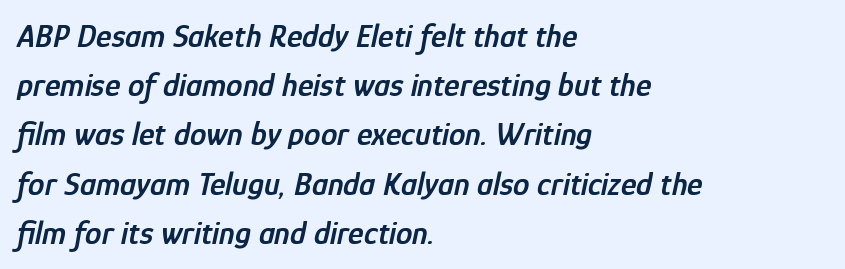
The image shows 33 px semibold, condensed type, italic (leaning right); set left-aligned, normal line spacing (1.49x), normal letter spacing, not underlined; low stroke contrast and a medium x-height.
